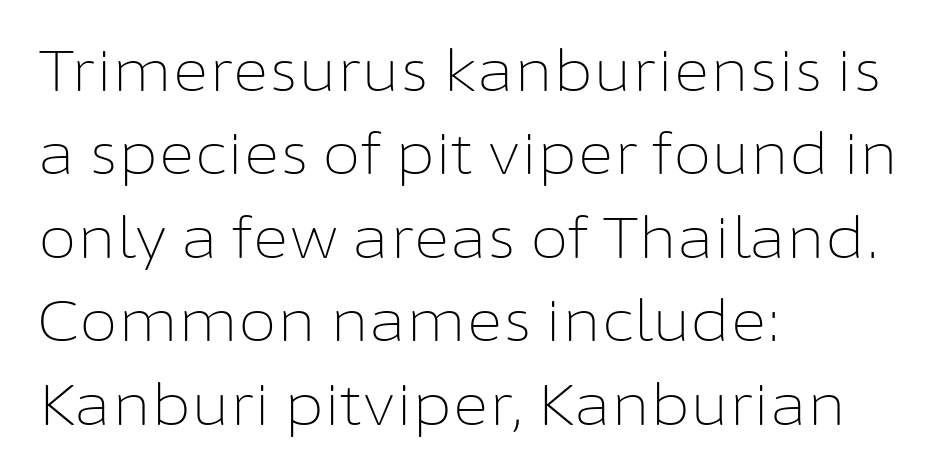
{"serif": "no", "italic": "no", "bold": "no", "weight": "light", "width": "normal", "stroke_contrast": "low", "x_height": "medium", "monospaced": "no", "underline": "no", "align": "left", "line_spacing": "normal", "line_spacing_ratio": 1.49, "letter_spacing": "normal", "letter_spacing_em": 0.0, "glyph_px": 56}
